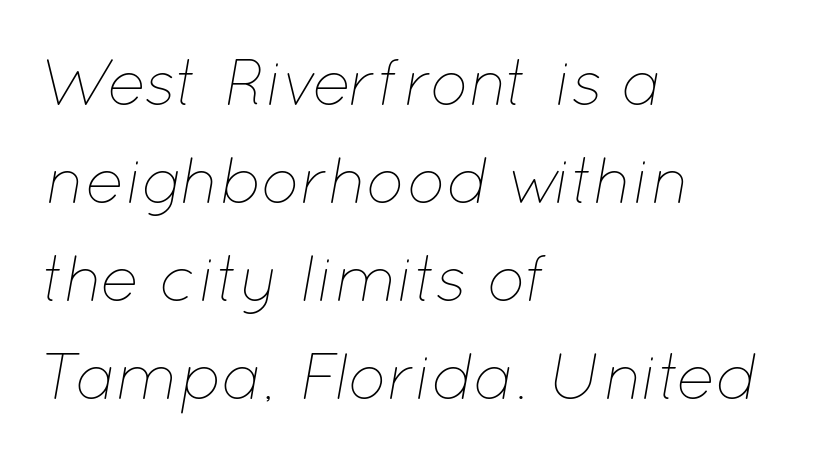
{"italic": "yes", "lean": "right", "slant_degrees": 12, "bold": "no", "weight": "thin", "width": "normal", "stroke_contrast": "low", "x_height": "medium", "monospaced": "no", "underline": "no", "align": "left", "line_spacing": "normal", "line_spacing_ratio": 1.51, "letter_spacing": "normal", "letter_spacing_em": 0.0, "glyph_px": 65}
